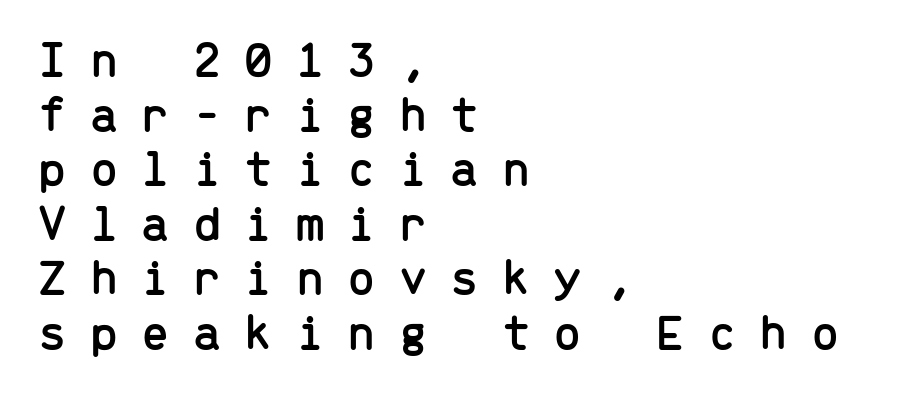
Spacing between characters has been opened up far beyond the box default. Typographically, this falls in the sans-serif category. Leading is clearly below the norm, producing a dense column. A roman cut, with each character standing at attention. Typeset ragged right — the left edge is the straight one.
